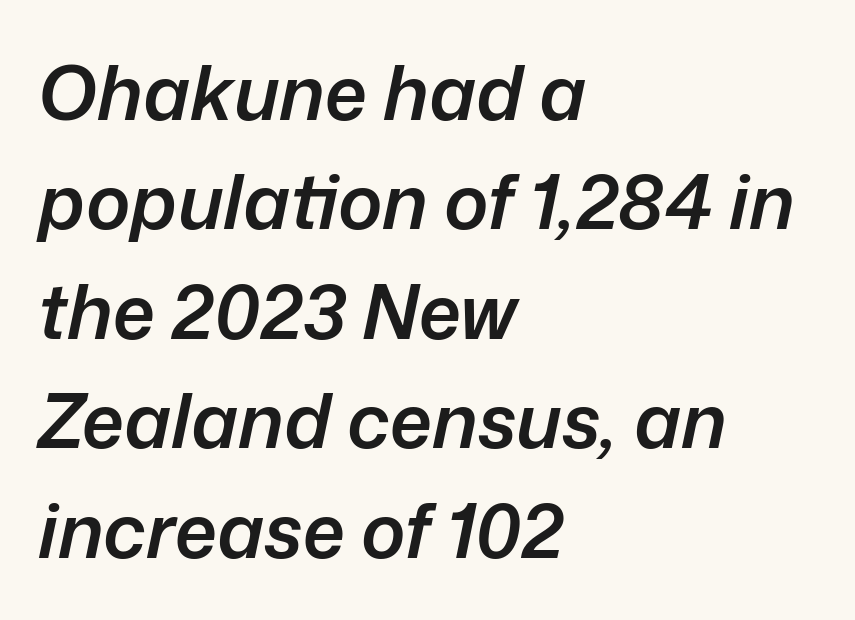
The image shows 75 px semibold type, italic (leaning right); set left-aligned, normal line spacing (1.46x), normal letter spacing, not underlined; low stroke contrast and a medium x-height.
